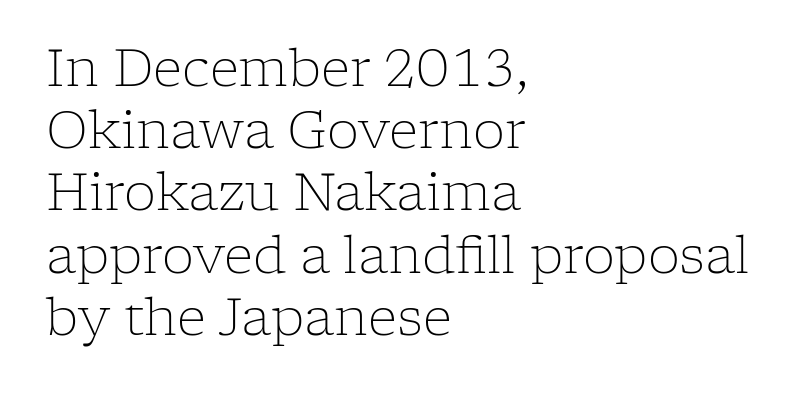
The image shows 51 px light serif type, upright; set left-aligned, line spacing 1.22x, normal letter spacing, not underlined; low stroke contrast and a medium x-height.
